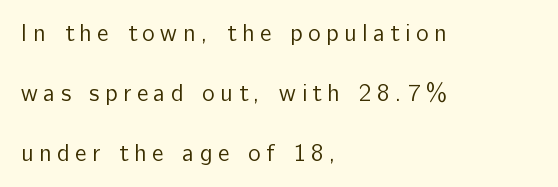
Q: Is the text bold? A: No.
Q: Is the text italic (slanted)? A: No, it is upright.
Q: Is the text underlined? A: No.
Q: How is the paragraph aligned? A: Left-aligned.
Q: Is the spacing between letters normal or unusually wide? A: Unusually wide.
Q: Is the spacing between lines tight, normal or loose? A: Loose.
